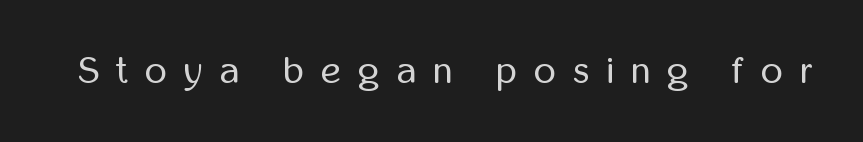
{"serif": "no", "italic": "no", "bold": "no", "weight": "regular", "width": "condensed", "stroke_contrast": "low", "x_height": "medium", "monospaced": "no", "underline": "no", "letter_spacing": "wide", "letter_spacing_em": 0.45, "glyph_px": 38}
